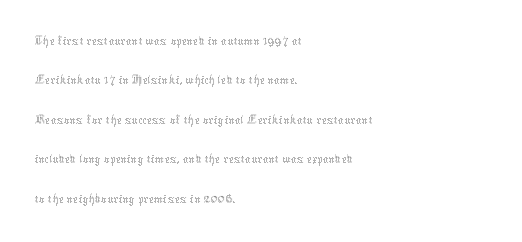
The image shows 29 px thin type, upright; set left-aligned, normal line spacing (1.36x), normal letter spacing, not underlined; medium stroke contrast and a medium x-height.
